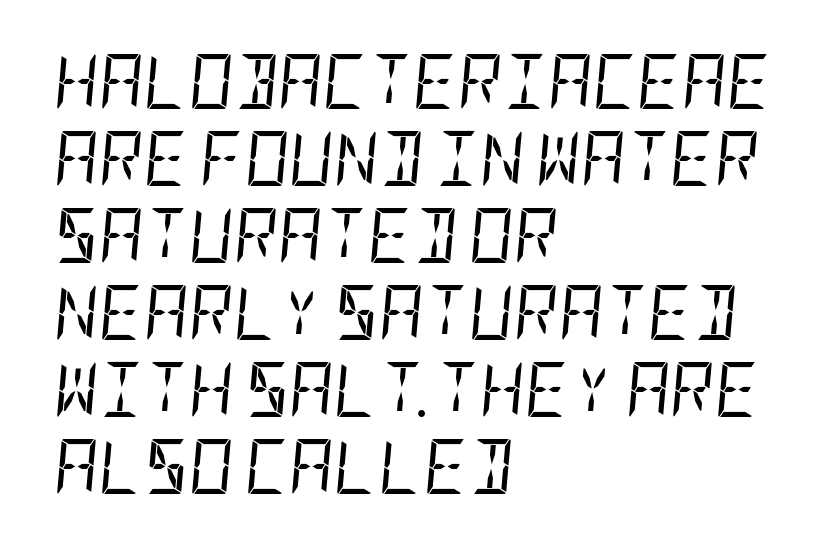
The image shows 55 px regular-weight, condensed type, italic (leaning right); set left-aligned, normal line spacing (1.4x), normal letter spacing, not underlined; low stroke contrast and a large x-height.
